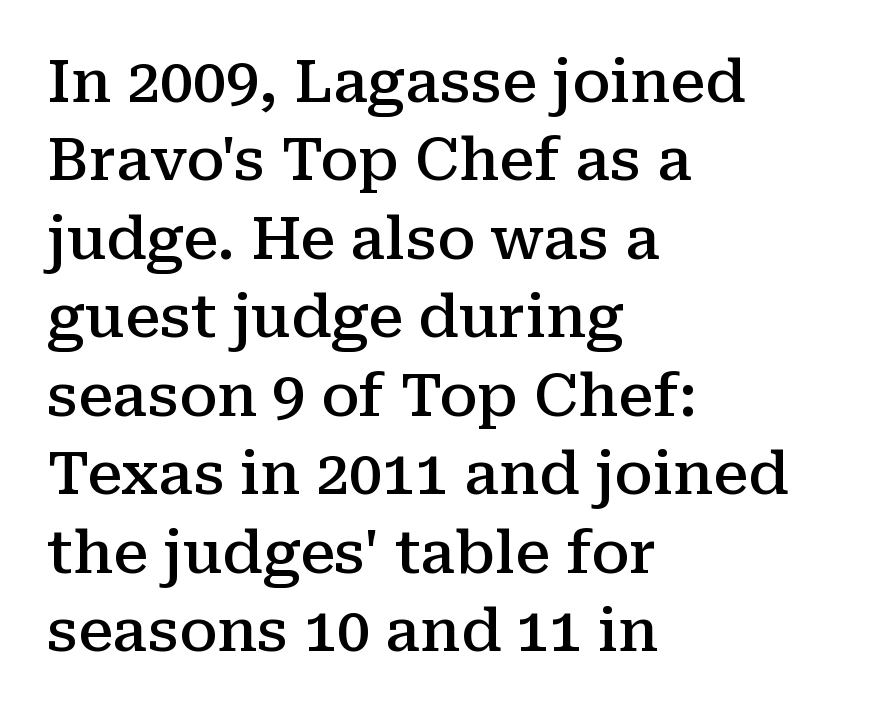
Old-style or modern, the face here clearly has serifs. Is this a fixed-width face? No — the glyphs have proportional, varying widths. In terms of posture, this sample is upright. Tracking value appears to be zero — textbook default spacing.
